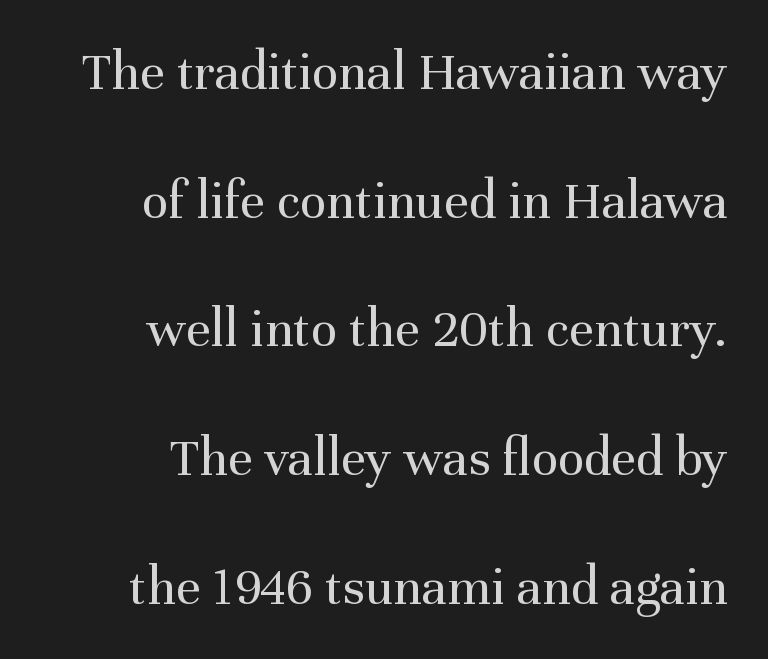
Italic? Not at all — the glyphs are vertical. The font family rendered here belongs to the serif group. Each letter keeps its own natural width here, so spacing adapts to shape. Line ends are locked; line starts wander. Students, observe: this is what heavily led, spacious text looks like.
